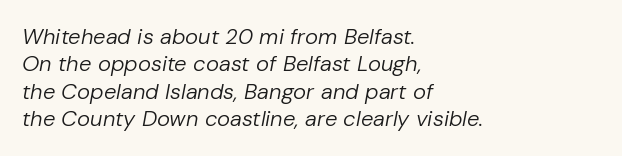
Q: Is the text bold? A: No.
Q: Is the text italic (slanted)? A: Yes, it leans right by about 10 degrees.
Q: Is the text underlined? A: No.
Q: How is the paragraph aligned? A: Left-aligned.
Q: Is the spacing between letters normal or unusually wide? A: Normal.
Q: Is the spacing between lines tight, normal or loose? A: Normal.
